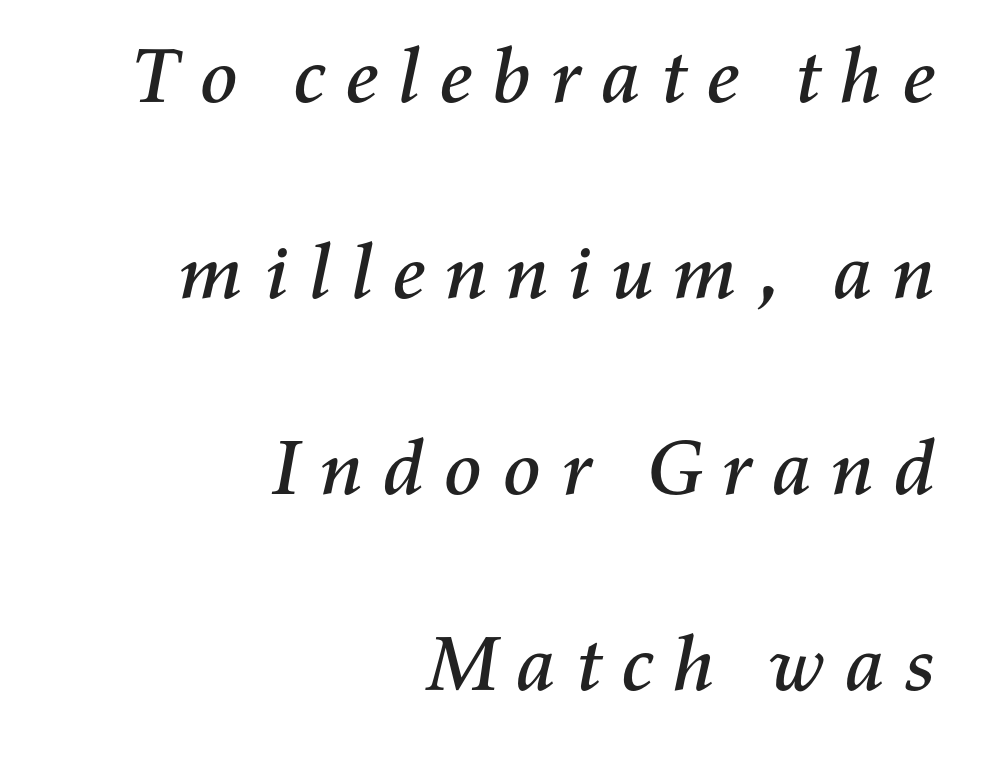
The passage shown is not underscored anywhere. This sample has the flowing, uneven cadence of proportional lettering. The text block is weighted toward the right margin, trailing off unevenly leftward. Caption: expanded tracking, letters set apart. The line-height multiplier appears high, well above default. An italicized treatment has been applied to the whole sample.
